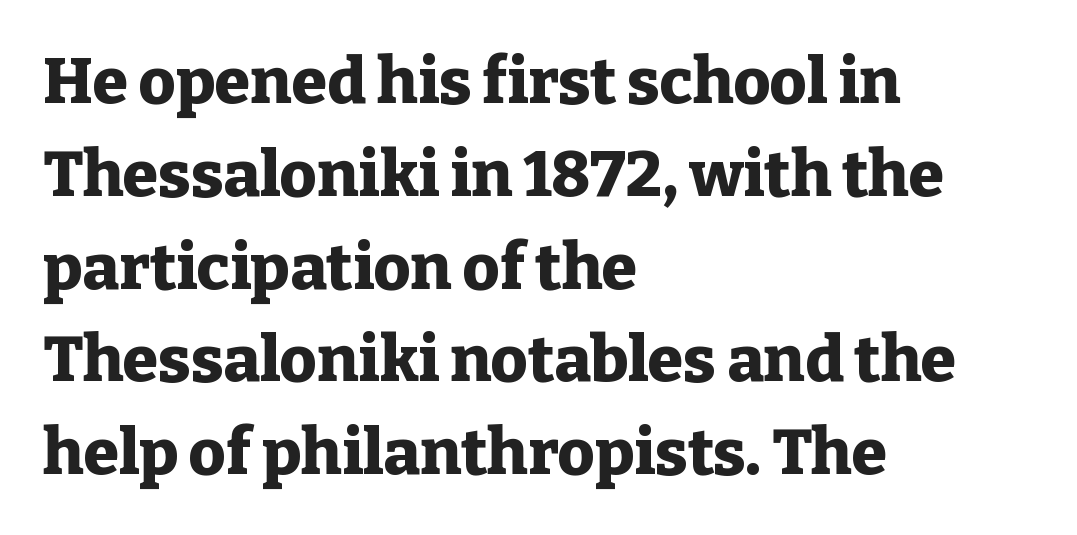
Are there feet on the stems? There are — it's a serif. Weight: bold. Compared with typical body copy, the letter spacing here is the same. Nobody drew a line under any word here.
